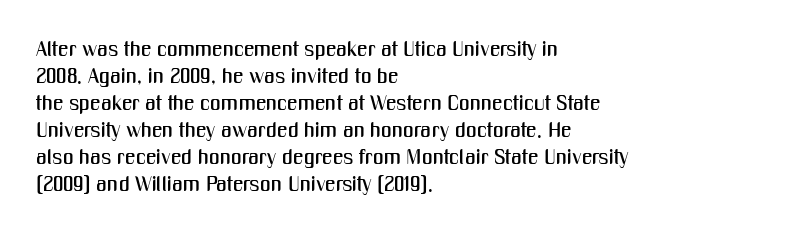
{"italic": "no", "underline": "no", "align": "left", "line_spacing": "normal", "line_spacing_ratio": 1.29, "letter_spacing": "normal", "letter_spacing_em": 0.0, "glyph_px": 21}
